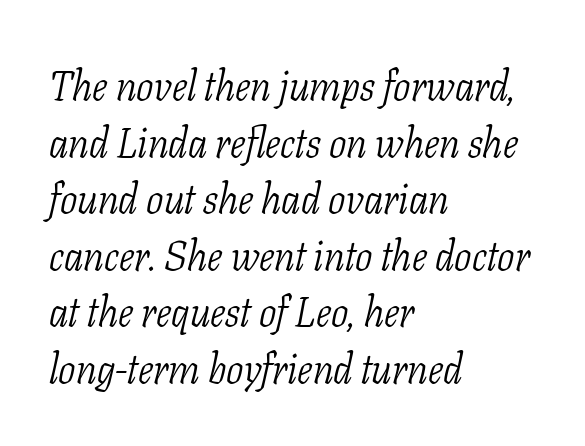
Summary of weight: not heavy and not bold. Spacing between characters is what you'd get straight out of the box. Varying glyph widths throughout — classic text-font behaviour. One glance says typical: line gaps are just what's usual. Every character sits at an angle, as italics do.
